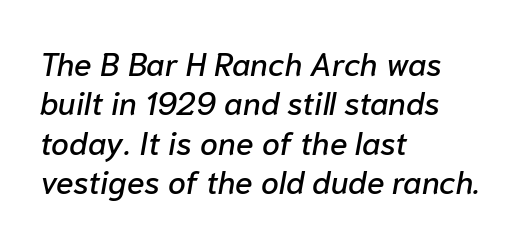
Look at the tracking — it's just the regular setting, nothing added. Slanted lettering throughout. Note the varied advance widths — an 'i' is clearly narrower than an 'm'. Underline: absent. Compared with a centered layout, this one pins lines to the left instead.
